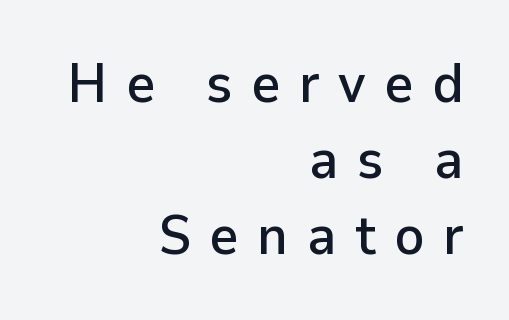
{"serif": "no", "italic": "no", "width": "normal", "stroke_contrast": "low", "x_height": "medium", "monospaced": "no", "underline": "no", "align": "right", "line_spacing": "normal", "line_spacing_ratio": 1.36, "letter_spacing": "wide", "letter_spacing_em": 0.33, "glyph_px": 56}
